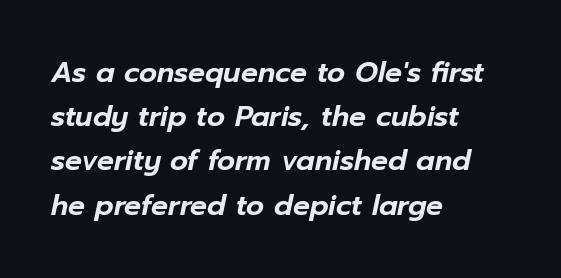
Q: Is the text italic (slanted)? A: Yes, it leans right by about 12 degrees.
Q: Is the text underlined? A: No.
Q: How is the paragraph aligned? A: Left-aligned.
Q: Is the spacing between letters normal or unusually wide? A: Normal.
Q: Is the spacing between lines tight, normal or loose? A: Normal.
Q: Width (condensed, normal, or wide)? A: Normal.
Q: Stroke contrast? A: Low.
Q: x-height? A: Medium.
Q: Monospaced? A: No.
